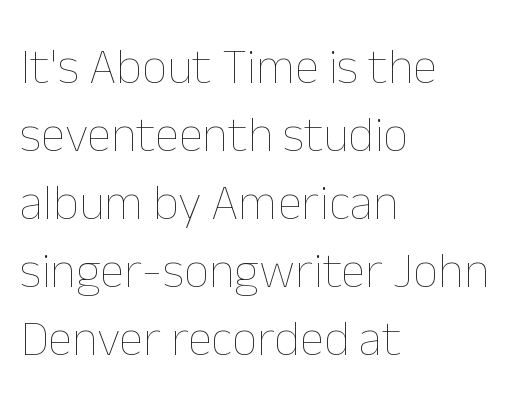
Anything drawn beneath the words? Only blank space. The cut favours lightness, reaching ordinary text weight at its darkest. Is this a fixed-width face? No — the glyphs have proportional, varying widths. Leading: standard. How are the letters spaced? Ordinarily, with no added tracking.
